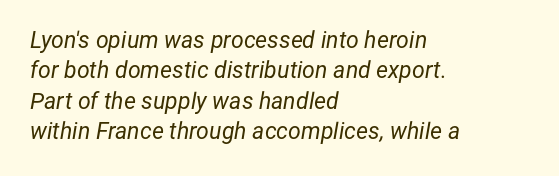
What's the leading like? Ordinary, nothing unusual. The weight tops out at a normal text grade. The gaps between neighbouring characters are ordinary and unremarkable. If you drew a ruler down the left edge, every line would touch it. Plain, unruled lines of type.
